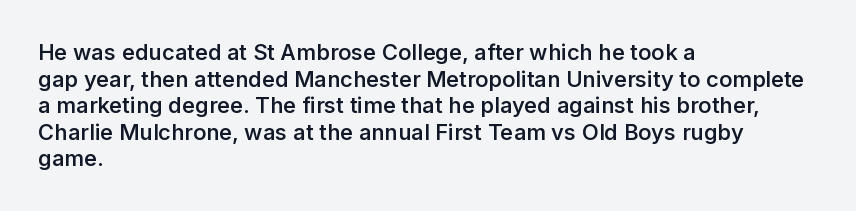
No word sits above an underline. The setting favours the left margin, as ordinary paragraphs usually do. This is the in-between weight designers call semibold or demi. This is the regular roman posture of the typeface. Observe the ordinary spacing: letters are neighbours, not strangers.
